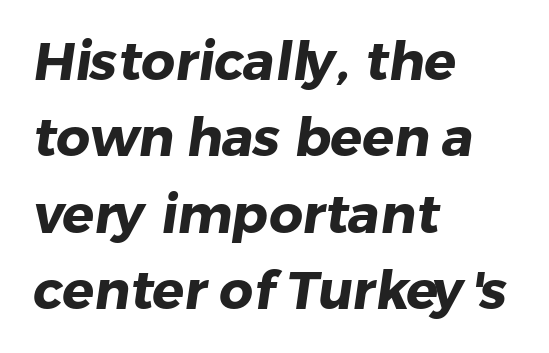
{"serif": "no", "bold": "yes", "weight": "heavy", "width": "normal", "stroke_contrast": "low", "x_height": "medium", "monospaced": "no", "underline": "no", "align": "left", "line_spacing": "normal", "line_spacing_ratio": 1.44, "letter_spacing": "normal", "letter_spacing_em": 0.0, "glyph_px": 53}
